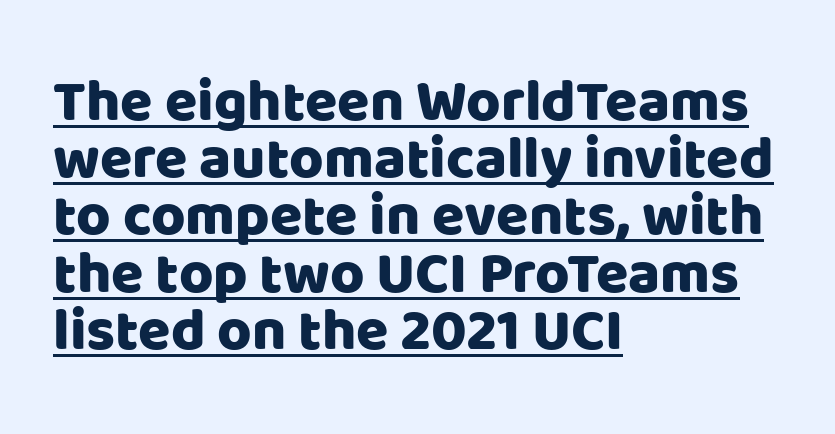
{"serif": "no", "italic": "no", "width": "normal", "stroke_contrast": "low", "x_height": "large", "monospaced": "no", "underline": "yes", "align": "left", "line_spacing": "tight", "line_spacing_ratio": 0.97, "letter_spacing": "normal", "letter_spacing_em": 0.0, "glyph_px": 59}
